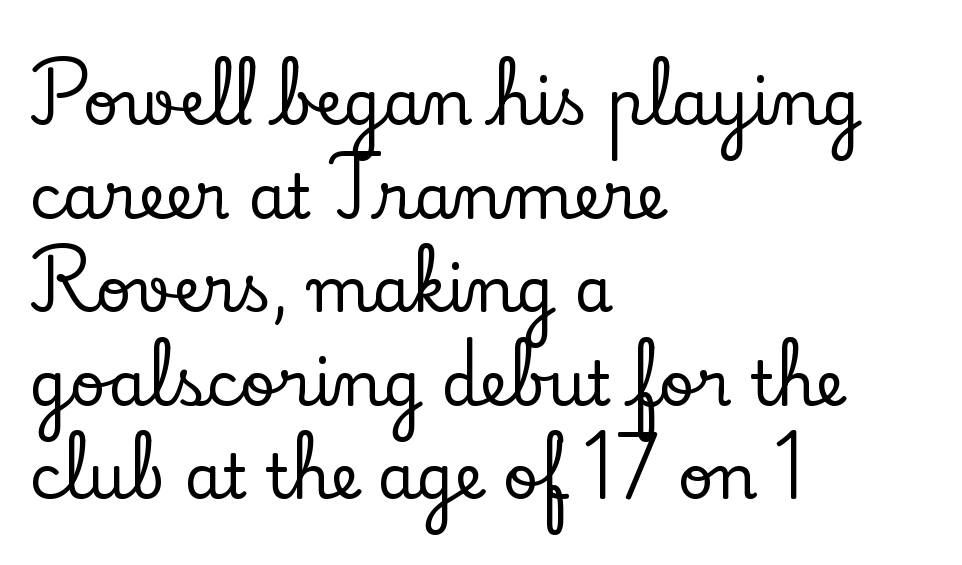
No word sits above an underline. Tracking value appears to be zero — textbook default spacing. The specimen reads as upright at a glance. Regular leading. Type style note: has serifs. The rag falls on the right side of this text block.
